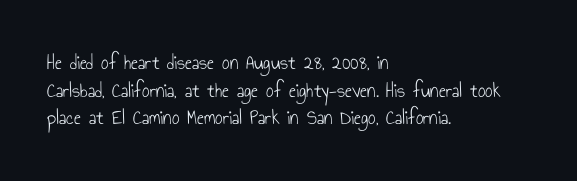
{"italic": "no", "bold": "no", "underline": "no", "align": "left", "line_spacing": "normal", "line_spacing_ratio": 1.31, "letter_spacing": "normal", "letter_spacing_em": 0.0, "glyph_px": 21}
